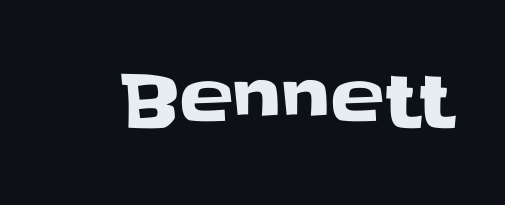
{"serif": "no", "italic": "no", "width": "normal", "stroke_contrast": "low", "x_height": "large", "monospaced": "no", "underline": "no", "letter_spacing": "normal", "letter_spacing_em": 0.0, "glyph_px": 72}
